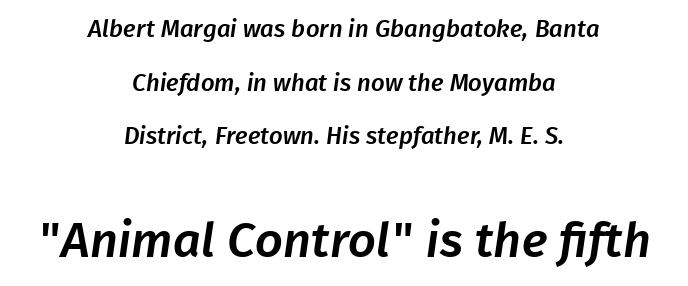
{"serif": "no", "width": "normal", "stroke_contrast": "low", "x_height": "medium", "monospaced": "no", "underline": "no", "align": "center", "line_spacing": "loose", "line_spacing_ratio": 2.23, "letter_spacing": "normal", "letter_spacing_em": 0.0, "larger_block": "second", "size_ratio": 2.04, "glyph_px": 49}
